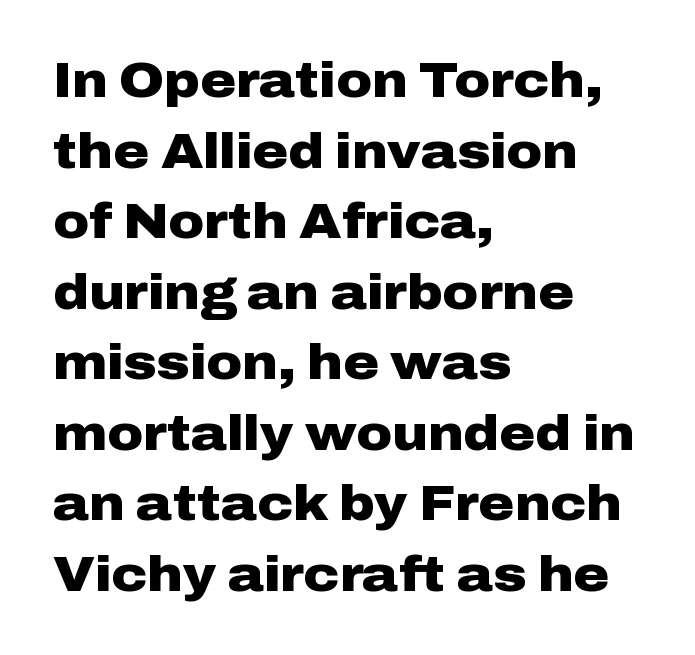
{"serif": "no", "italic": "no", "bold": "yes", "weight": "heavy", "width": "wide", "stroke_contrast": "low", "x_height": "medium", "monospaced": "no", "underline": "no", "align": "left", "line_spacing": "normal", "line_spacing_ratio": 1.44, "letter_spacing": "normal", "letter_spacing_em": 0.0, "glyph_px": 49}
